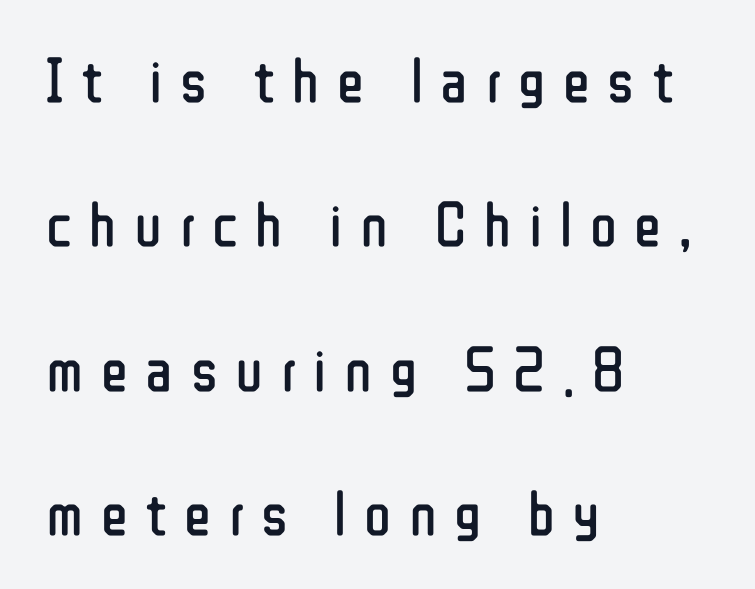
The image shows 63 px regular-weight, condensed sans-serif type, upright; set left-aligned, loose line spacing (2.29x), unusually wide letter spacing (+0.28 em), not underlined; low stroke contrast and a medium x-height.
